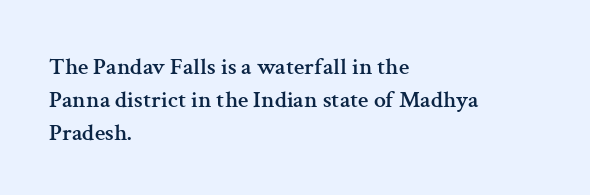
{"italic": "no", "underline": "no", "align": "left", "line_spacing": "normal", "line_spacing_ratio": 1.37, "letter_spacing": "normal", "letter_spacing_em": 0.0, "glyph_px": 24}
